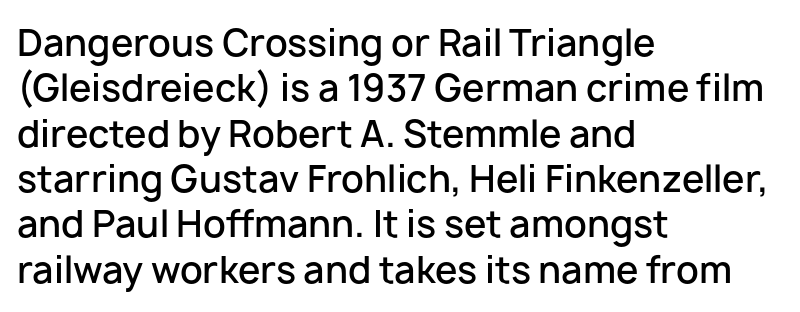
{"serif": "no", "italic": "no", "bold": "semi", "weight": "semibold", "width": "normal", "stroke_contrast": "low", "x_height": "medium", "monospaced": "no", "underline": "no", "align": "left", "line_spacing": "normal", "line_spacing_ratio": 1.26, "letter_spacing": "normal", "letter_spacing_em": 0.0, "glyph_px": 36}
